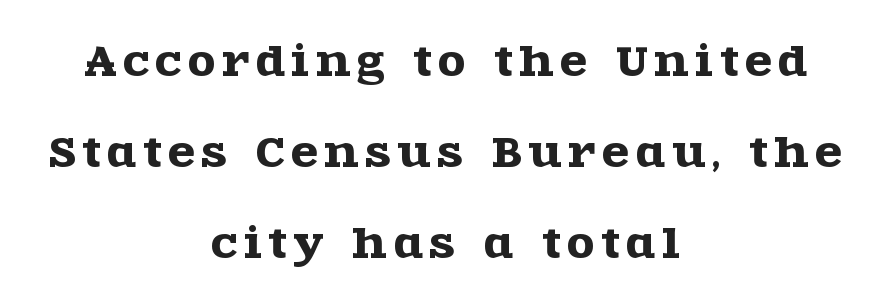
{"serif": "yes", "italic": "no", "width": "wide", "x_height": "large", "monospaced": "no", "underline": "no", "align": "center", "line_spacing": "loose", "line_spacing_ratio": 2.33, "glyph_px": 39}
